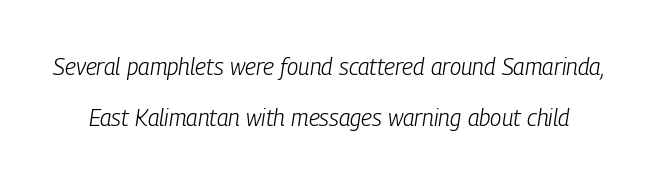
Summary of vertical rhythm: relaxed, with wide interline spacing. This reads as an unemphasized weight, regular at the heaviest. Yep, that's italic — everything's leaning. Tracking here is standard; glyphs follow each other at the usual distance.
